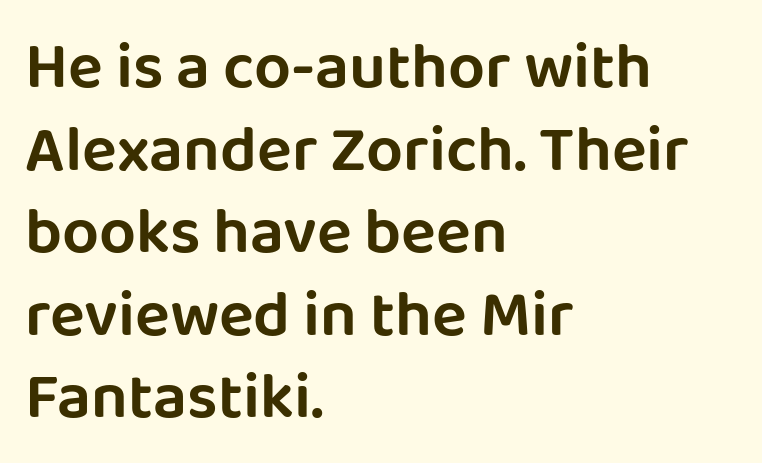
This block has exactly the height ordinary leading produces. Each line starts at the same left margin while the right side varies. Spacing verdict: proportional, widths tailored to each character. Plain, unruled lines of type. This is roman type, the default non-slanted kind. The horizontal fit of the characters is conventional and even.
